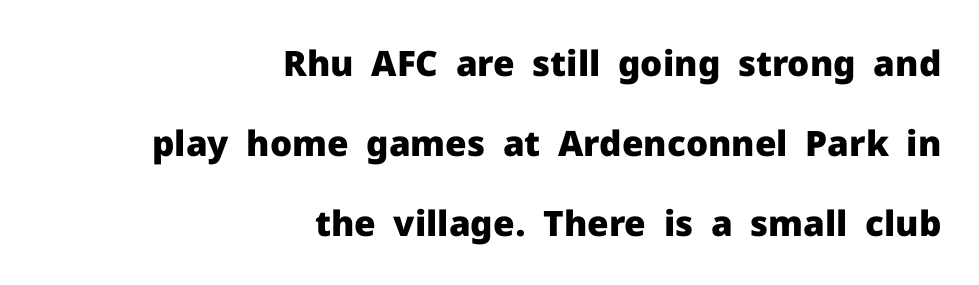
The image shows 35 px heavy sans-serif type, upright; set right-aligned, loose line spacing (2.28x), normal letter spacing, not underlined; low stroke contrast and a medium x-height.
